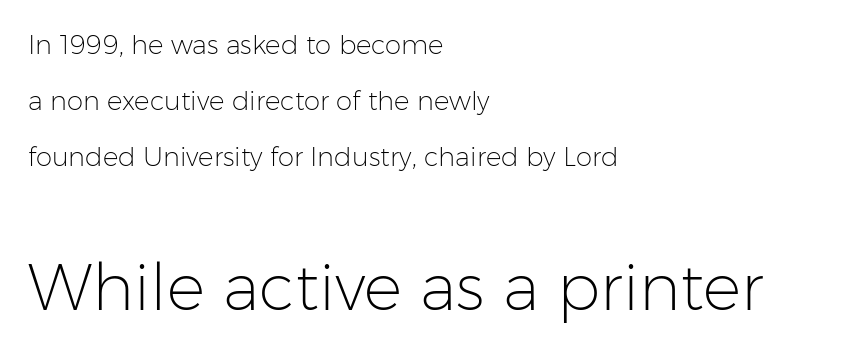
The image shows 64 px light sans-serif type, upright; set left-aligned, loose line spacing (2.16x), normal letter spacing, not underlined; the second (bottom) block is 2.46x larger; low stroke contrast and a medium x-height.
